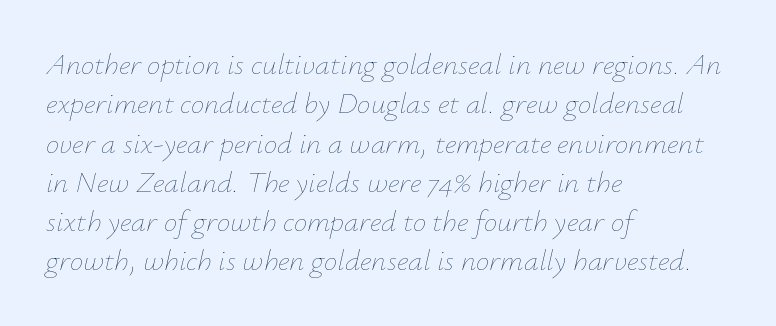
Students, observe: this is what conventionally led text looks like. Each line starts at the same left margin while the right side varies. The letters advance in unequal steps, a hallmark of proportional type. The space beneath each line is pristine and unruled.
